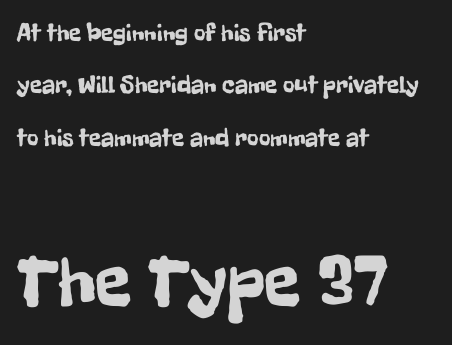
This rendering features lettering with no underline. Note: no serifs on the glyphs. Successive baselines arrive slowly, with a big drop between each. Looks like regular typesetting: each glyph gets only the width it needs. This rendering uses left alignment, leaving the right contour irregular.
